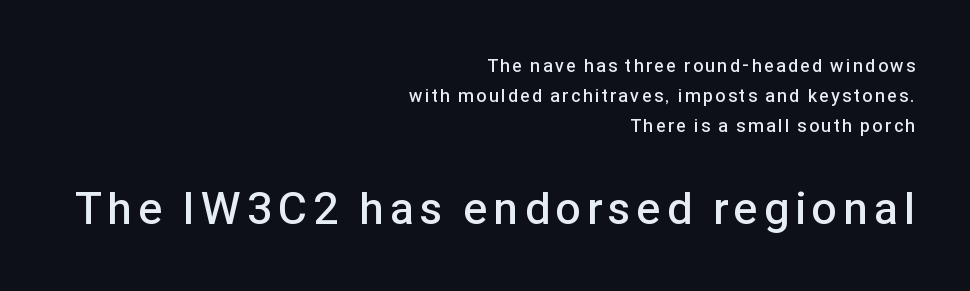
{"serif": "no", "italic": "no", "bold": "semi", "weight": "semibold", "width": "normal", "stroke_contrast": "low", "x_height": "medium", "monospaced": "no", "underline": "no", "align": "right", "line_spacing": "normal", "line_spacing_ratio": 1.67, "larger_block": "second", "size_ratio": 2.5, "glyph_px": 45}
